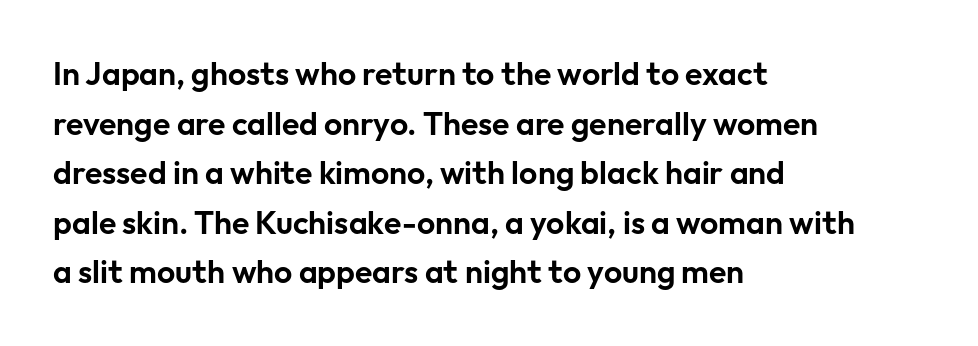
Q: Is the text italic (slanted)? A: No, it is upright.
Q: Is the typeface a serif or a sans-serif typeface? A: Sans-serif.
Q: Is the text underlined? A: No.
Q: How is the paragraph aligned? A: Left-aligned.
Q: Is the spacing between letters normal or unusually wide? A: Normal.
Q: Is the spacing between lines tight, normal or loose? A: Normal.
Q: Width (condensed, normal, or wide)? A: Normal.
Q: Stroke contrast? A: Low.
Q: x-height? A: Medium.
Q: Monospaced? A: No.
